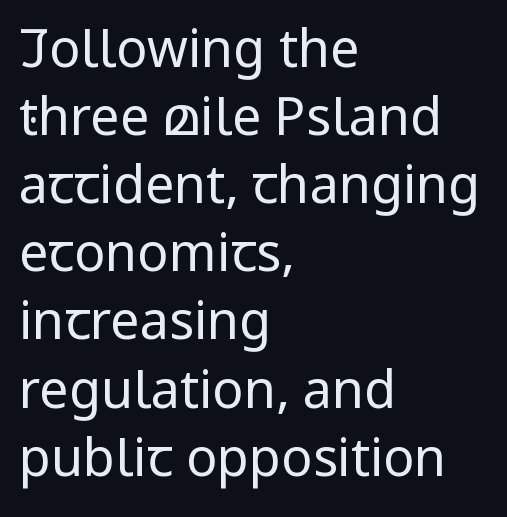
{"serif": "no", "italic": "no", "bold": "no", "weight": "regular", "width": "condensed", "stroke_contrast": "low", "x_height": "large", "monospaced": "no", "underline": "no", "align": "left", "line_spacing": "normal", "line_spacing_ratio": 1.31, "letter_spacing": "normal", "letter_spacing_em": 0.0, "glyph_px": 52}
